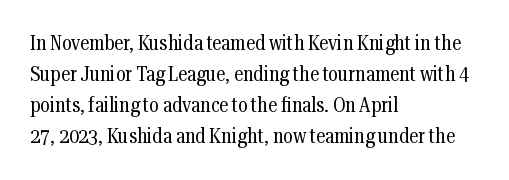
{"italic": "no", "bold": "no", "underline": "no", "align": "left", "line_spacing": "normal", "line_spacing_ratio": 1.48, "letter_spacing": "normal", "letter_spacing_em": 0.0, "glyph_px": 21}
